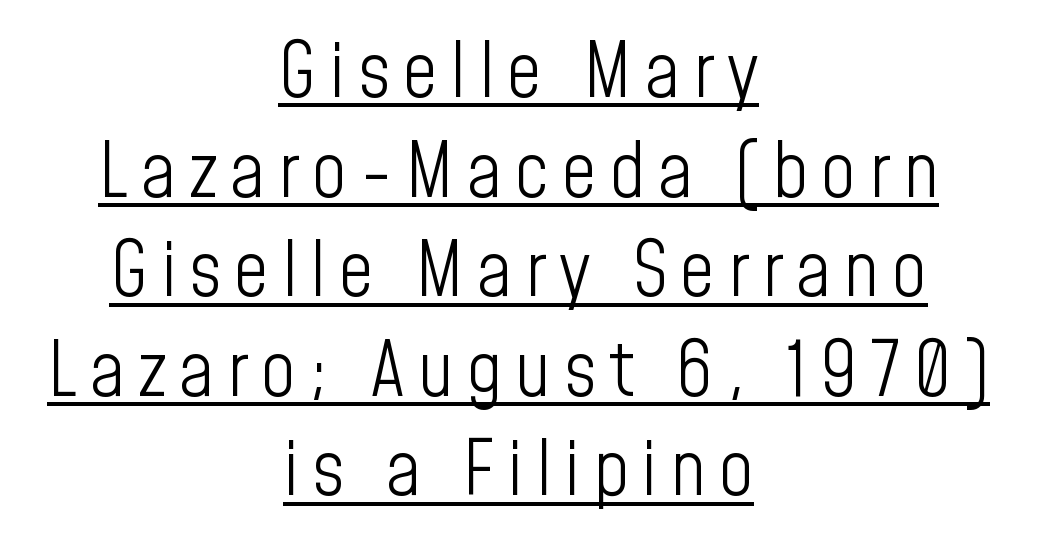
The compositor balanced each line on the midline. Note: no serifs on the glyphs. Quick note: interline space is typical. Spacing verdict: proportional, widths tailored to each character.
